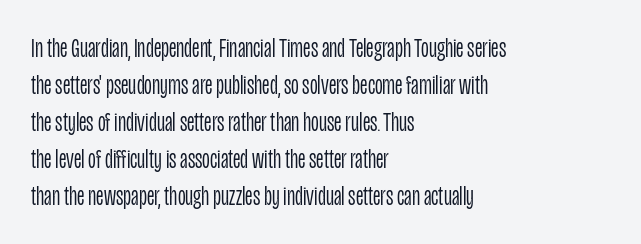
The image shows 27 px text type, upright; set left-aligned, normal line spacing (1.37x), normal letter spacing, not underlined.
